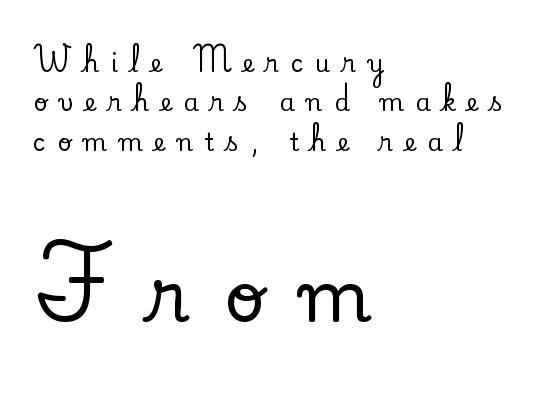
The image shows 71 px serif type, upright; set left-aligned, normal line spacing (1.64x), unusually wide letter spacing (+0.49 em), not underlined; the second (bottom) block is 2.96x larger; low stroke contrast and a small x-height.
